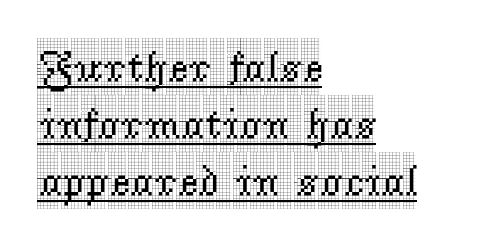
Is the block centered? No — it sits flush against the left margin. Students, observe: this is what conventionally led text looks like. The tracking reads as untouched default to a designer's eye. These lines were composed using upright roman letters. Does the type have serifs? Yes, each stem ends in a small foot.
